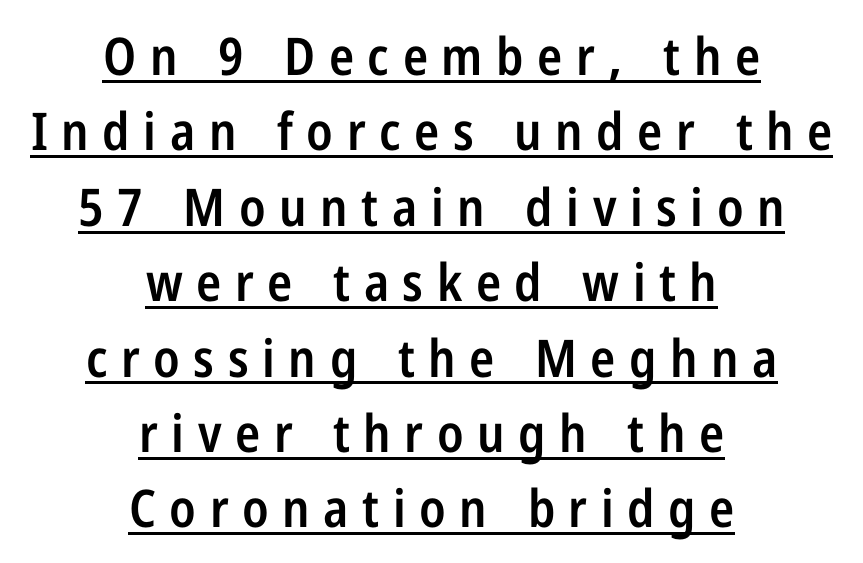
The image shows 52 px semibold, condensed sans-serif type, upright; set centered, normal line spacing (1.45x), unusually wide letter spacing (+0.26 em), underlined; low stroke contrast and a medium x-height.
